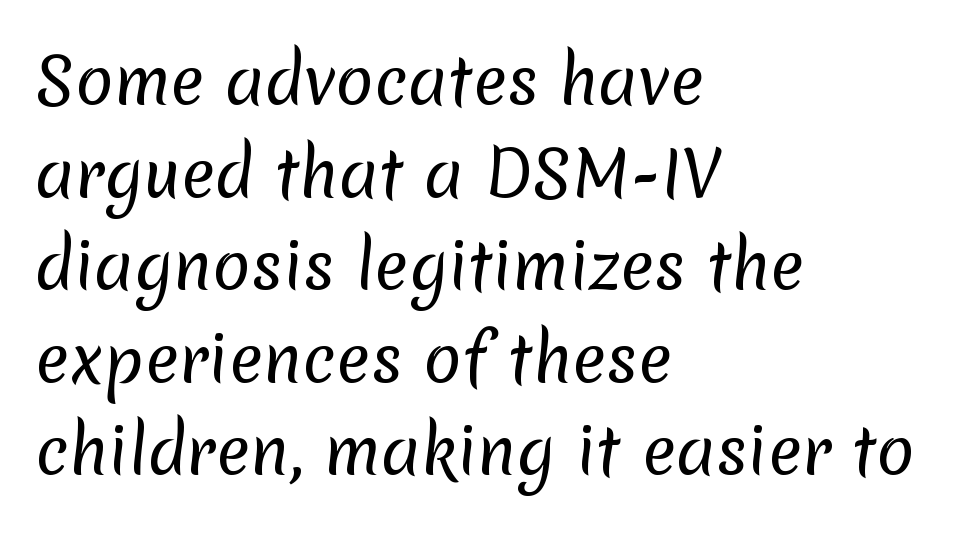
{"serif": "no", "bold": "no", "weight": "regular", "width": "normal", "stroke_contrast": "low", "x_height": "medium", "monospaced": "no", "underline": "no", "align": "left", "line_spacing": "normal", "line_spacing_ratio": 1.47, "letter_spacing": "normal", "letter_spacing_em": 0.0, "glyph_px": 63}
